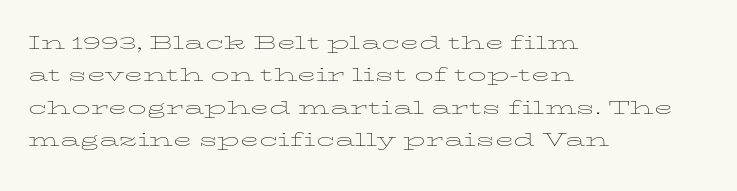
The words here are not underlined. Whoever set this chose a conventional vertical rhythm. Honestly, the letter spacing is just normal — you wouldn't notice it. Tall strokes in this sample are plumb rather than angled. Compared with a centered layout, this one pins lines to the left instead. The weight tops out at a normal text grade.
